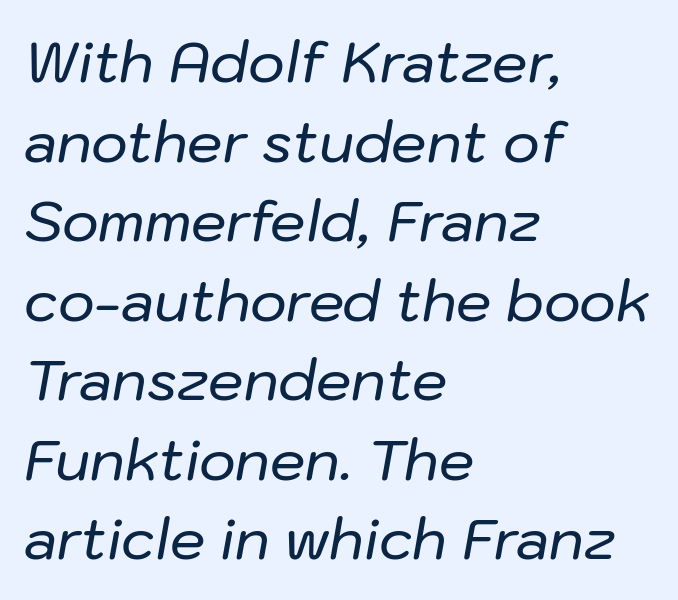
Q: Is the text italic (slanted)? A: Yes, it leans right by about 10 degrees.
Q: Is the text underlined? A: No.
Q: How is the paragraph aligned? A: Left-aligned.
Q: Is the spacing between letters normal or unusually wide? A: Normal.
Q: Is the spacing between lines tight, normal or loose? A: Normal.
Q: Width (condensed, normal, or wide)? A: Normal.
Q: Stroke contrast? A: Low.
Q: x-height? A: Medium.
Q: Monospaced? A: No.
